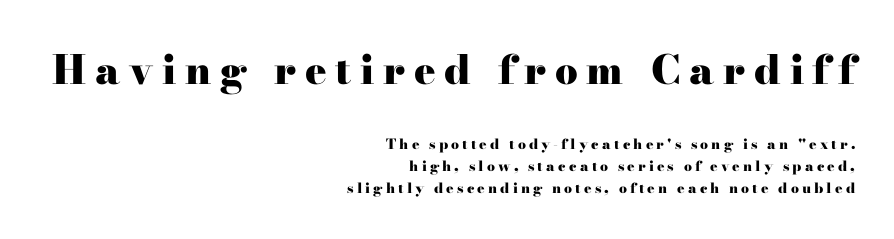
The image shows 40 px heavy, wide serif type, upright; set right-aligned, normal line spacing (1.56x), unusually wide letter spacing (+0.22 em), not underlined; the first (top) block is 2.86x larger; high stroke contrast and a small x-height.
